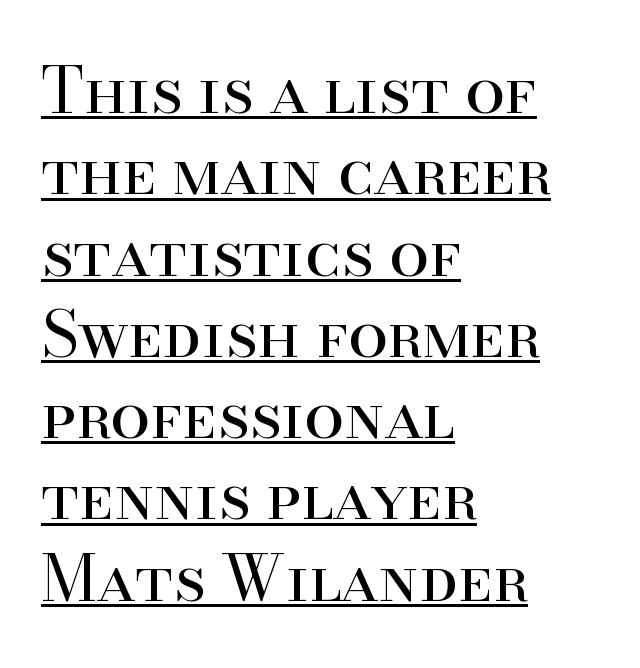
{"serif": "yes", "italic": "no", "bold": "no", "weight": "regular", "width": "normal", "stroke_contrast": "high", "x_height": "small", "monospaced": "no", "underline": "yes", "align": "left", "line_spacing": "normal", "line_spacing_ratio": 1.27, "letter_spacing": "normal", "letter_spacing_em": 0.0, "glyph_px": 64}
